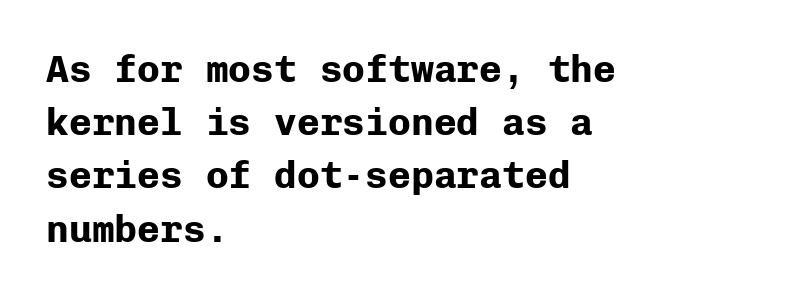
Q: Is the text bold? A: Yes.
Q: Is the text italic (slanted)? A: No, it is upright.
Q: Is the typeface a serif or a sans-serif typeface? A: Sans-serif.
Q: Is the text underlined? A: No.
Q: How is the paragraph aligned? A: Left-aligned.
Q: Is the spacing between letters normal or unusually wide? A: Normal.
Q: Is the spacing between lines tight, normal or loose? A: Normal.
Q: Width (condensed, normal, or wide)? A: Normal.
Q: Stroke contrast? A: Low.
Q: x-height? A: Medium.
Q: Monospaced? A: Yes.
